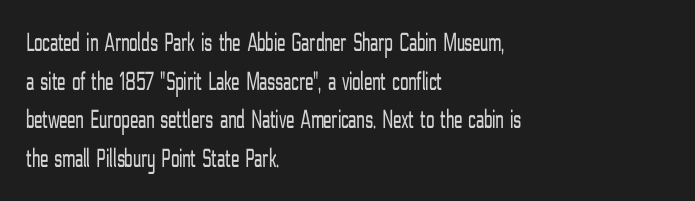
{"italic": "no", "bold": "no", "underline": "no", "align": "left", "line_spacing": "normal", "line_spacing_ratio": 1.43, "letter_spacing": "normal", "letter_spacing_em": 0.0, "glyph_px": 27}
